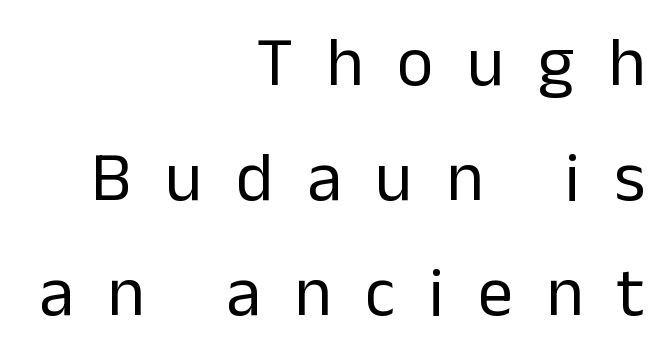
The image shows 70 px regular-weight sans-serif type, upright; set right-aligned, normal line spacing (1.64x), unusually wide letter spacing (+0.48 em), not underlined; low stroke contrast and a medium x-height.
